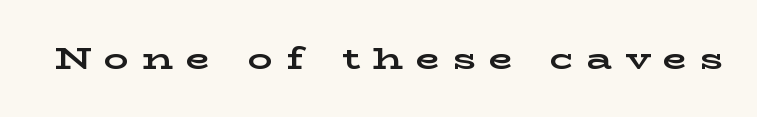
{"serif": "yes", "italic": "no", "bold": "yes", "weight": "bold", "width": "wide", "stroke_contrast": "low", "x_height": "medium", "monospaced": "no", "underline": "no", "letter_spacing": "wide", "letter_spacing_em": 0.42, "glyph_px": 31}
